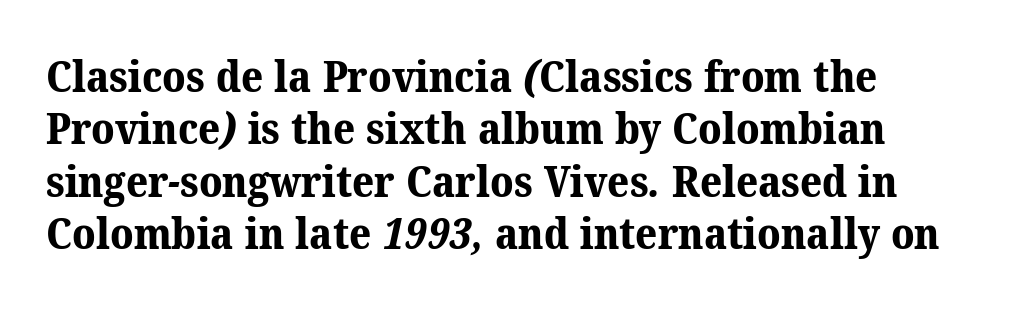
{"serif": "yes", "bold": "yes", "weight": "bold", "width": "normal", "stroke_contrast": "medium", "x_height": "medium", "monospaced": "no", "underline": "no", "align": "left", "line_spacing_ratio": 1.22, "letter_spacing": "normal", "letter_spacing_em": 0.0, "glyph_px": 43}
